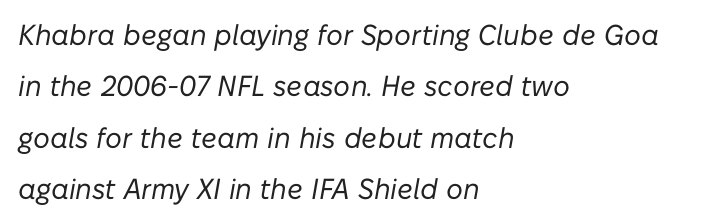
Q: Is the text bold? A: No.
Q: Is the text italic (slanted)? A: Yes, it leans right by about 10 degrees.
Q: Is the text underlined? A: No.
Q: How is the paragraph aligned? A: Left-aligned.
Q: Is the spacing between letters normal or unusually wide? A: Normal.
Q: Width (condensed, normal, or wide)? A: Normal.
Q: Stroke contrast? A: Low.
Q: x-height? A: Medium.
Q: Monospaced? A: No.
